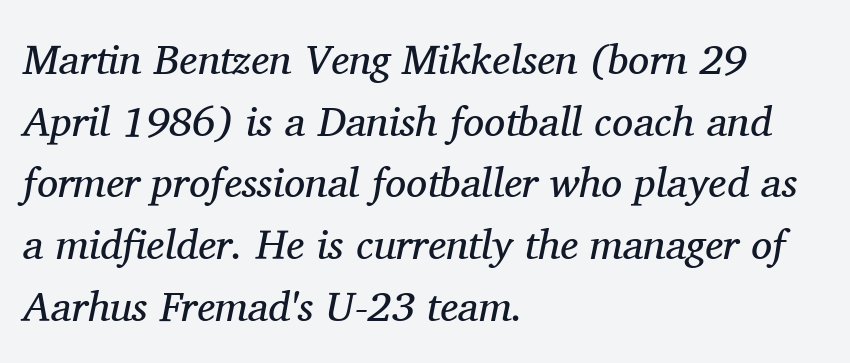
The image shows 42 px regular-weight serif type, italic (leaning right); set left-aligned, normal line spacing (1.47x), normal letter spacing, not underlined; medium stroke contrast and a medium x-height.
